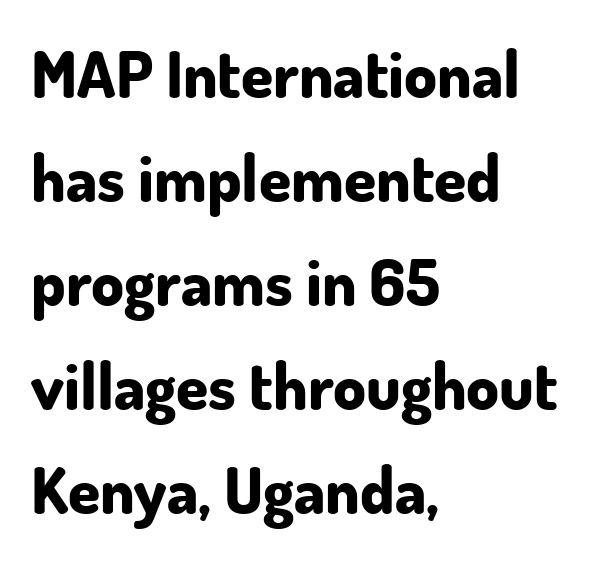
Nope, not italic — everything's standing straight. The designer went with a sans here, leaving each stem footless. Does extra space separate the letters? No, they use regular spacing. Type without underlining. The strokes are fattened all the way to bold. Casual observation: everything's shoved over to the left.
